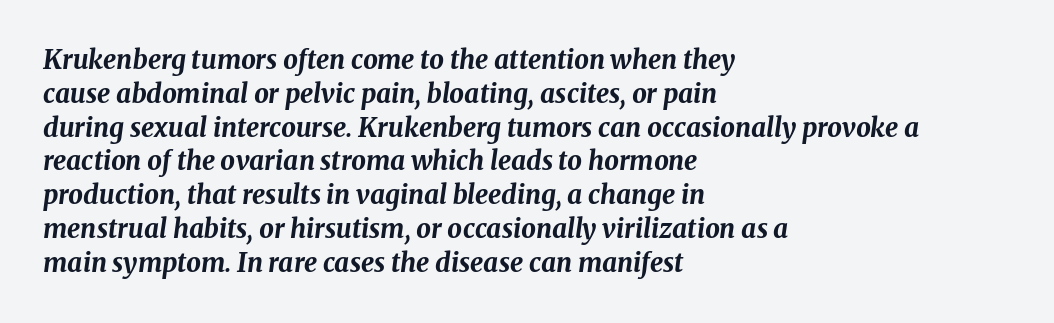
{"italic": "yes", "lean": "right", "slant_degrees": 8, "bold": "yes", "underline": "no", "align": "left", "line_spacing": "normal", "line_spacing_ratio": 1.3, "letter_spacing": "normal", "letter_spacing_em": 0.0, "glyph_px": 26}
